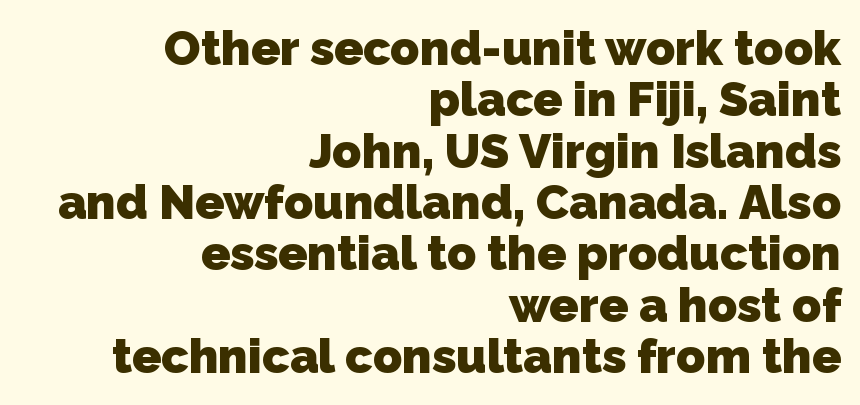
Q: Is the text bold? A: Yes.
Q: Is the typeface a serif or a sans-serif typeface? A: Sans-serif.
Q: Is the text underlined? A: No.
Q: How is the paragraph aligned? A: Right-aligned.
Q: Is the spacing between letters normal or unusually wide? A: Normal.
Q: Is the spacing between lines tight, normal or loose? A: Tight.
Q: Width (condensed, normal, or wide)? A: Normal.
Q: Stroke contrast? A: Low.
Q: x-height? A: Medium.
Q: Monospaced? A: No.
